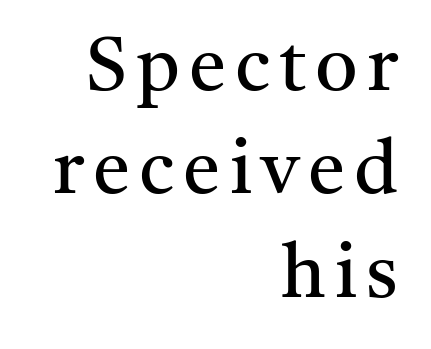
Q: Is the text bold? A: No.
Q: Is the text italic (slanted)? A: No, it is upright.
Q: Is the typeface a serif or a sans-serif typeface? A: Serif.
Q: Is the text underlined? A: No.
Q: How is the paragraph aligned? A: Right-aligned.
Q: Is the spacing between lines tight, normal or loose? A: Normal.
Q: Width (condensed, normal, or wide)? A: Normal.
Q: Stroke contrast? A: Medium.
Q: x-height? A: Medium.
Q: Monospaced? A: No.
